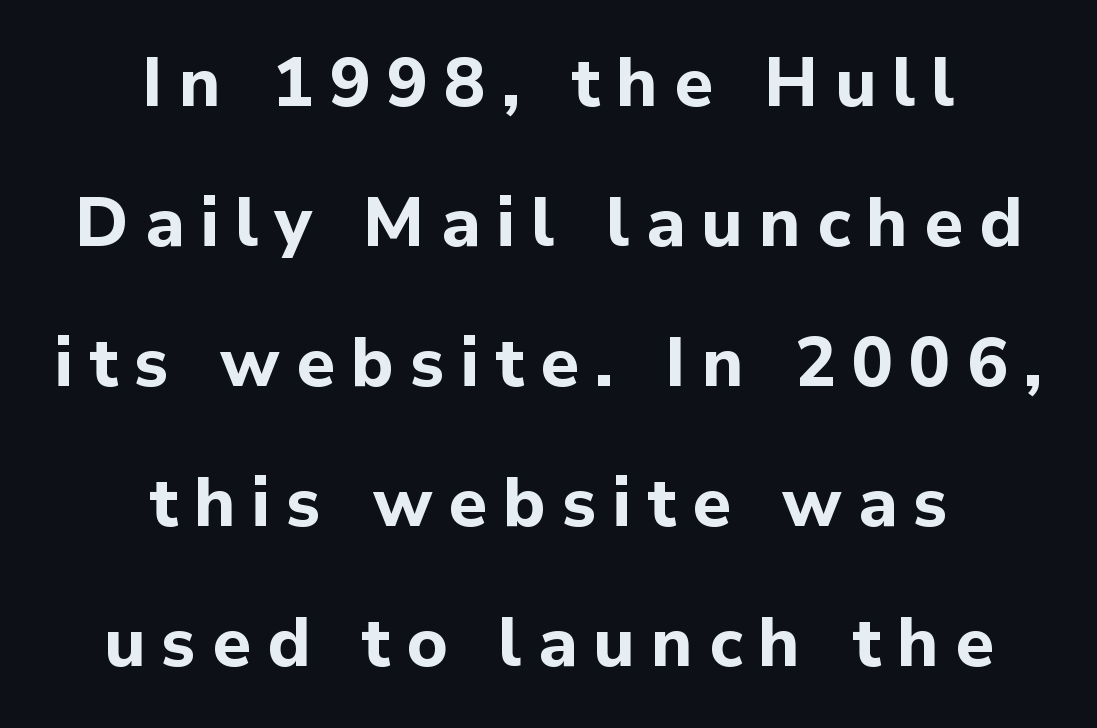
You could not count columns in this text — the font is proportionally spaced. Summary of weight: heavy, a full bold. Where is the straight margin? There isn't one; the lines are centered. Every stem runs plumb, perpendicular to the baseline.
